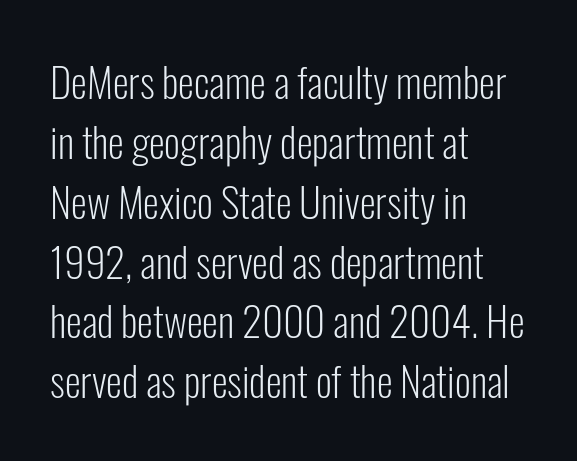
{"serif": "no", "italic": "no", "bold": "no", "weight": "light", "width": "condensed", "stroke_contrast": "low", "x_height": "medium", "monospaced": "no", "underline": "no", "align": "left", "line_spacing": "normal", "line_spacing_ratio": 1.46, "letter_spacing": "normal", "letter_spacing_em": 0.0, "glyph_px": 41}
